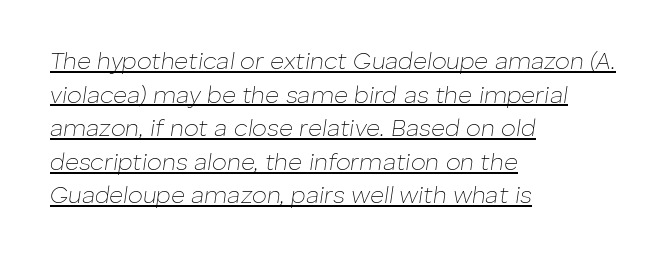
The image shows 24 px text type, italic (leaning right); set left-aligned, normal line spacing (1.4x), normal letter spacing, underlined.
